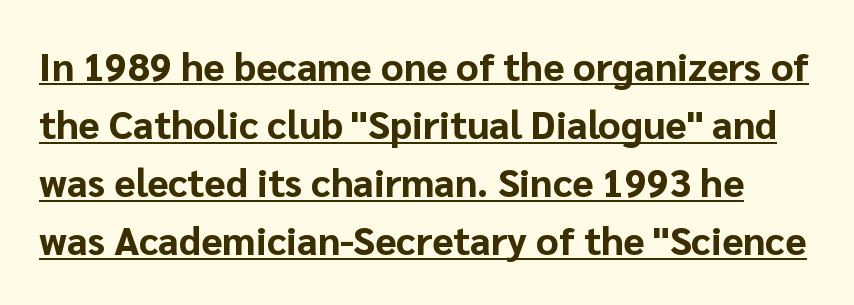
Varying glyph widths throughout — classic text-font behaviour. The leading is moderate, giving the passage an even texture. The letters are bold, with thick, heavy strokes. Ordinary non-slanted type is in use. This rendering features underlined lettering. The text was rendered using a sans face with plain stroke endings.
